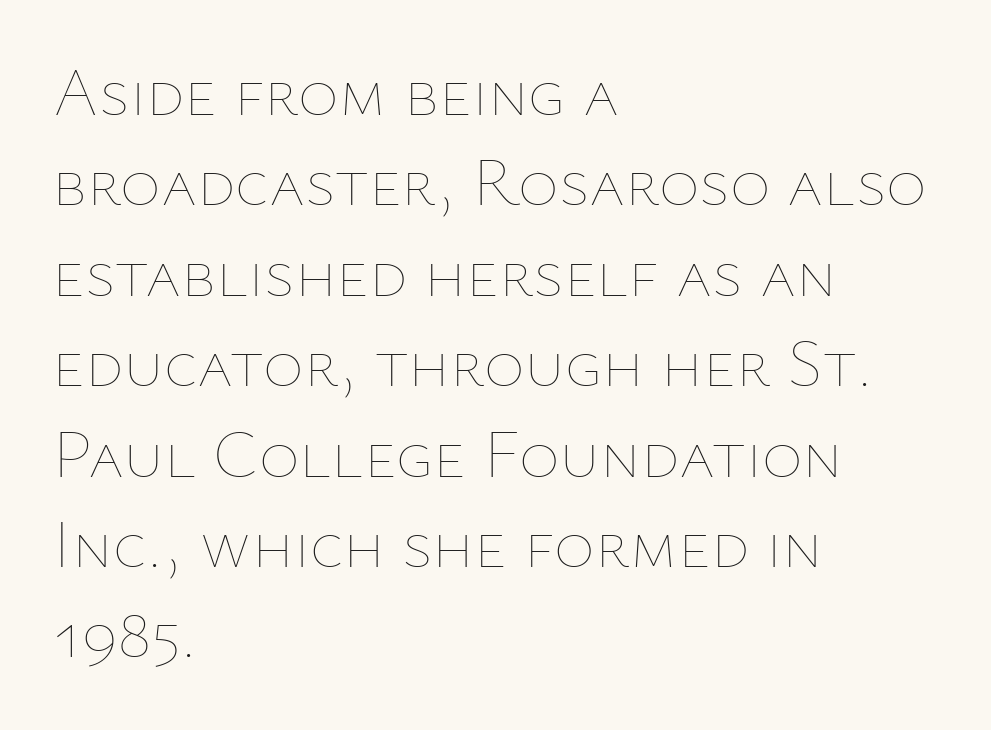
The letters advance in unequal steps, a hallmark of proportional type. Italic? Not at all — the glyphs are vertical. A typesetter would call this leading conventional body-copy spacing. Vertical stems look standard width or narrower in stroke.
